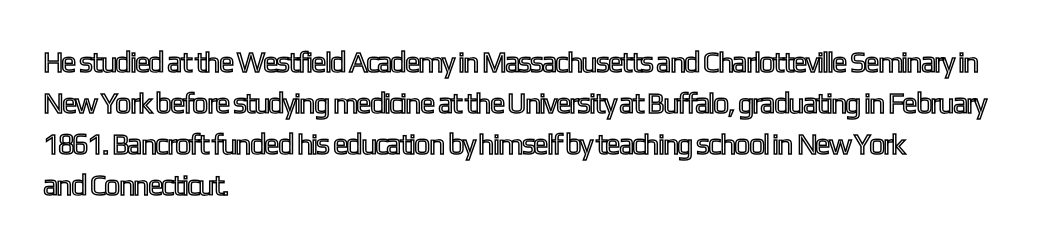
In terms of letterspacing, this is plain default setting. Note the varied advance widths — an 'i' is clearly narrower than an 'm'. Italic? Not at all — the glyphs are vertical. If you drew a ruler down the left edge, every line would touch it.
